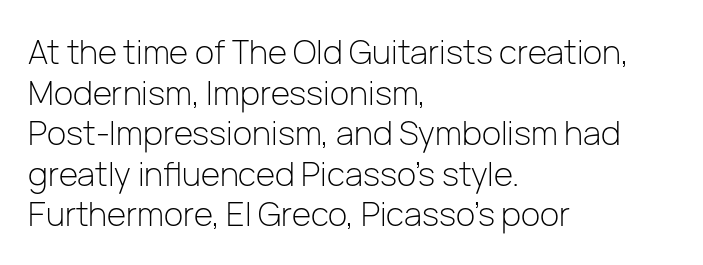
Check where the strokes stop: nothing finishes them off — pure sans. A quiet, ordinary-to-light weight characterises the typeface. If you drew a line through each stem, it would be perfectly vertical. These lines keep a tight, regular rhythm from letter to letter. Spacing verdict: proportional, widths tailored to each character.
